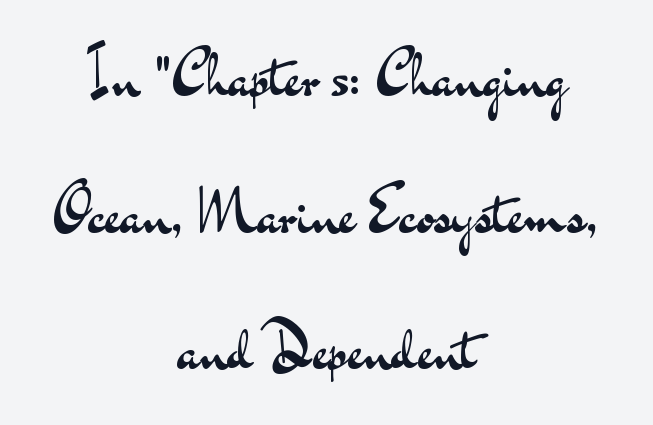
Has an underline been added? It has not. The lines are spread far apart with generous leading. No letter is thick-stroked: the sample isn't bold. This sample is center-justified, so both line endings float freely.
